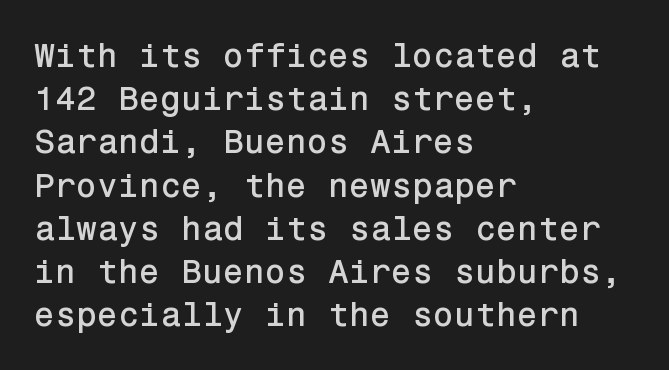
Q: Is the text italic (slanted)? A: No, it is upright.
Q: Is the typeface a serif or a sans-serif typeface? A: Sans-serif.
Q: Is the text underlined? A: No.
Q: How is the paragraph aligned? A: Left-aligned.
Q: Is the spacing between letters normal or unusually wide? A: Normal.
Q: Is the spacing between lines tight, normal or loose? A: Normal.
Q: Width (condensed, normal, or wide)? A: Normal.
Q: Stroke contrast? A: Low.
Q: x-height? A: Medium.
